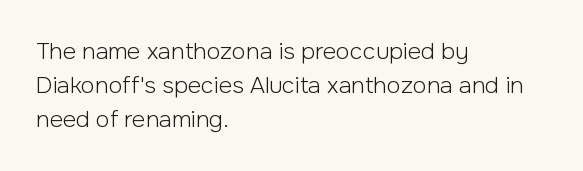
{"italic": "no", "bold": "no", "underline": "no", "align": "left", "line_spacing": "normal", "line_spacing_ratio": 1.47, "letter_spacing": "normal", "letter_spacing_em": 0.0, "glyph_px": 23}
